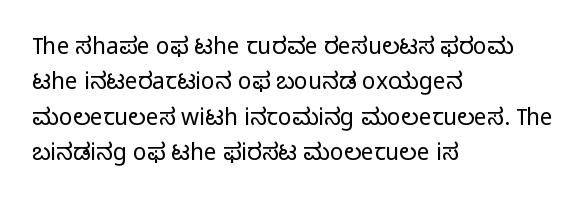
The image shows 23 px text type, upright; set left-aligned, normal line spacing (1.54x), normal letter spacing, not underlined.
